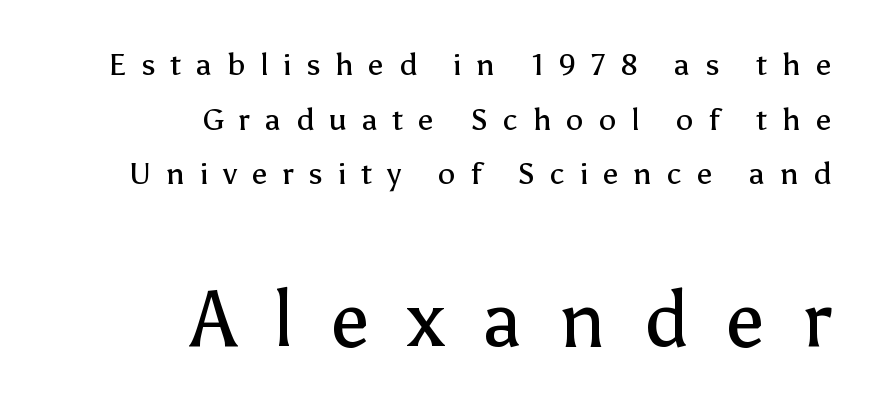
Q: Is the text bold? A: No.
Q: Is the text italic (slanted)? A: No, it is upright.
Q: Is the typeface a serif or a sans-serif typeface? A: Sans-serif.
Q: Is the text underlined? A: No.
Q: How is the paragraph aligned? A: Right-aligned.
Q: Is the spacing between letters normal or unusually wide? A: Unusually wide.
Q: Which block of text is set in a larger size, the first (top) or the second (bottom)? A: The second (bottom) one.
Q: Width (condensed, normal, or wide)? A: Normal.
Q: Stroke contrast? A: Low.
Q: x-height? A: Medium.
Q: Monospaced? A: No.
